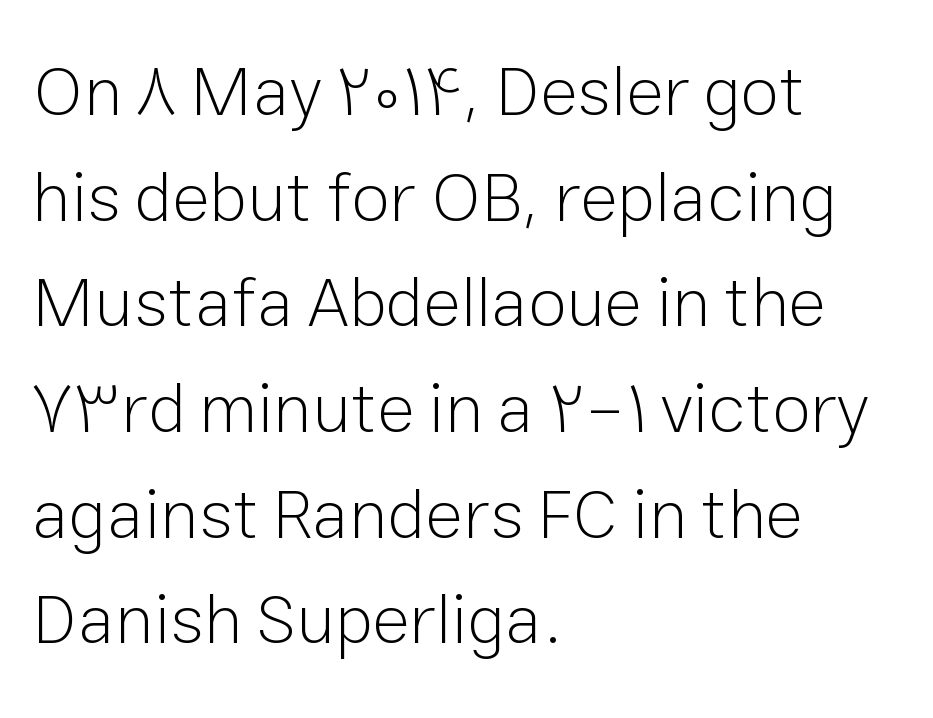
The image shows 70 px light sans-serif type, upright; set left-aligned, normal line spacing (1.51x), normal letter spacing, not underlined; low stroke contrast and a medium x-height.
